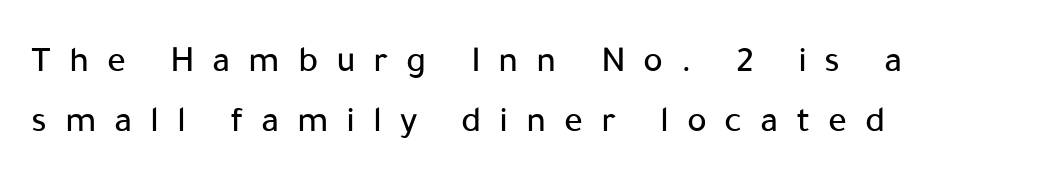
A typesetter would call this leading conventional body-copy spacing. This rendering features lettering with no underline. Characters remain perfectly vertical along every line. Line starts are locked; line ends wander. Serifs: no, the terminals of the letterforms are clean. The type is letterspaced generously, with wide tracking.
